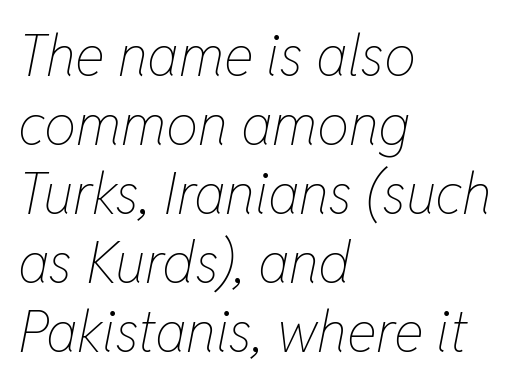
Q: Is the text bold? A: No.
Q: Is the text italic (slanted)? A: Yes, it leans right by about 11 degrees.
Q: Is the text underlined? A: No.
Q: How is the paragraph aligned? A: Left-aligned.
Q: Is the spacing between letters normal or unusually wide? A: Normal.
Q: Width (condensed, normal, or wide)? A: Condensed.
Q: Stroke contrast? A: Low.
Q: x-height? A: Medium.
Q: Monospaced? A: No.
